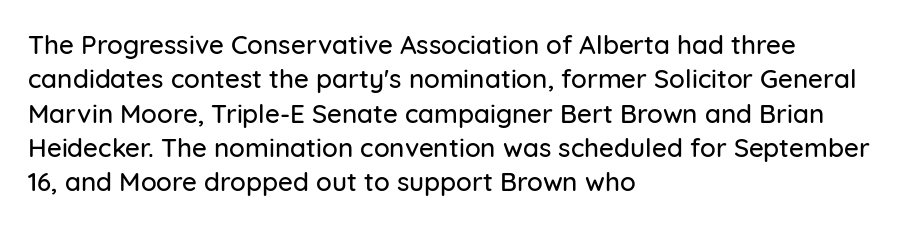
{"italic": "no", "underline": "no", "align": "left", "line_spacing": "normal", "line_spacing_ratio": 1.32, "letter_spacing": "normal", "letter_spacing_em": 0.0, "glyph_px": 26}
